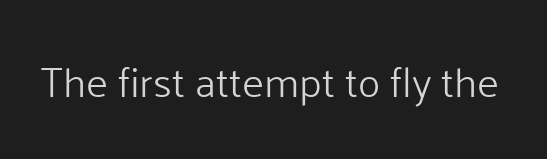
Descender tails drop into unmarked territory. The typeface chosen for these lines omits serifs. This is not heavy type; no bold has been used. Observe the ordinary spacing: letters are neighbours, not strangers. Tall strokes in this sample are plumb rather than angled.
